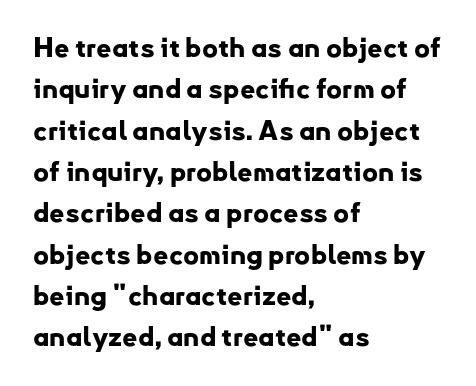
This block has exactly the height ordinary leading produces. The letterforms sit shoulder to shoulder at normal distance. On the weight axis this lands at bold, roughly 700. Line beginnings align vertically; line endings do not. A roman cut, with each character standing at attention.
